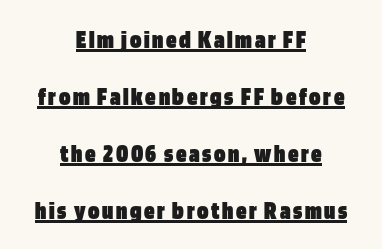
The lines are spread far apart with generous leading. The glyphs have the mass of a bold cut. If you drew a line through each stem, it would be perfectly vertical. Compared with undecorated copy, this sample adds a rule below the words. Alignment: centered.
